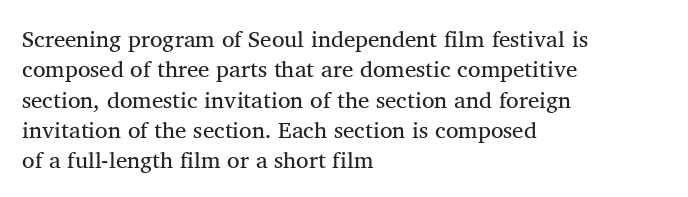
Q: Is the text underlined? A: No.
Q: How is the paragraph aligned? A: Left-aligned.
Q: Is the spacing between letters normal or unusually wide? A: Normal.
Q: Is the spacing between lines tight, normal or loose? A: Normal.
